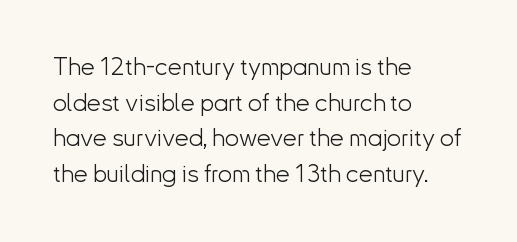
{"italic": "no", "bold": "no", "underline": "no", "align": "left", "line_spacing": "normal", "line_spacing_ratio": 1.43, "letter_spacing": "normal", "letter_spacing_em": 0.0, "glyph_px": 25}
